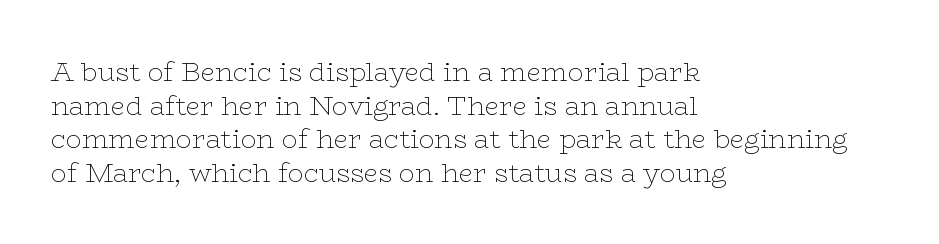
The image shows 26 px text type, upright; set left-aligned, normal line spacing (1.29x), normal letter spacing, not underlined.
